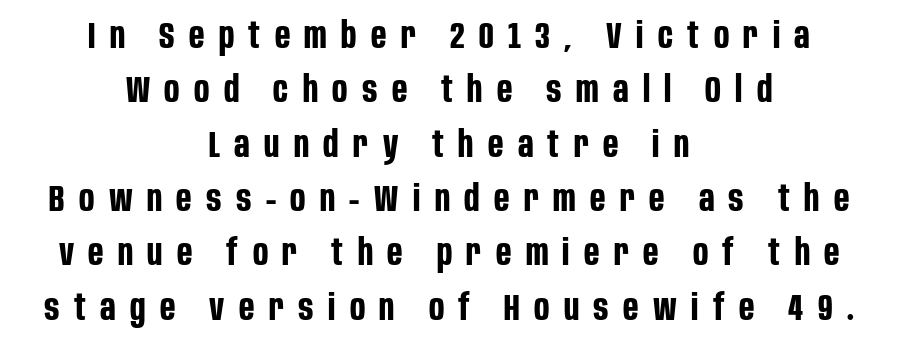
Q: Is the text bold? A: Yes.
Q: Is the text italic (slanted)? A: No, it is upright.
Q: Is the typeface a serif or a sans-serif typeface? A: Sans-serif.
Q: Is the text underlined? A: No.
Q: How is the paragraph aligned? A: Centered.
Q: Is the spacing between letters normal or unusually wide? A: Unusually wide.
Q: Is the spacing between lines tight, normal or loose? A: Normal.
Q: Width (condensed, normal, or wide)? A: Condensed.
Q: Stroke contrast? A: Low.
Q: x-height? A: Large.
Q: Monospaced? A: No.
